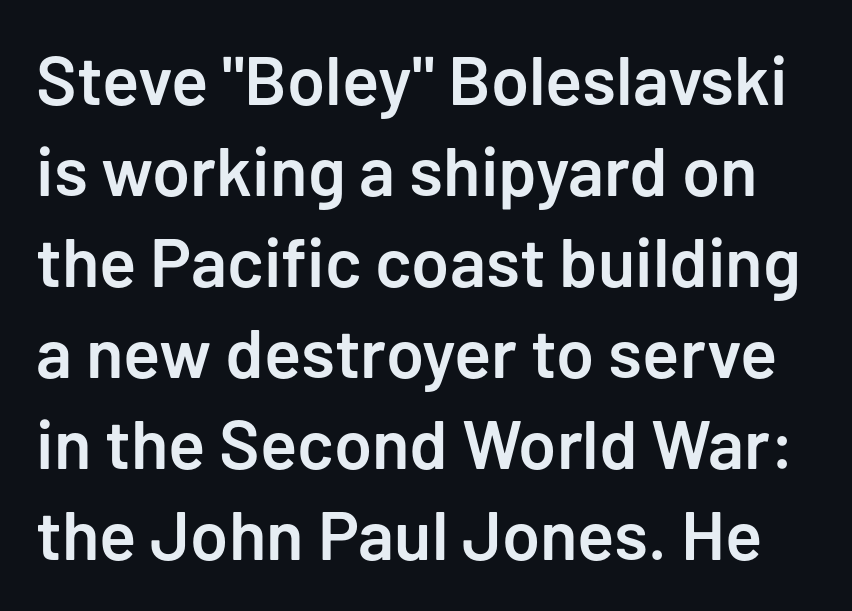
{"serif": "no", "italic": "no", "bold": "semi", "weight": "semibold", "width": "normal", "stroke_contrast": "low", "x_height": "medium", "monospaced": "no", "underline": "no", "line_spacing": "normal", "line_spacing_ratio": 1.32, "letter_spacing": "normal", "letter_spacing_em": 0.0, "glyph_px": 69}
